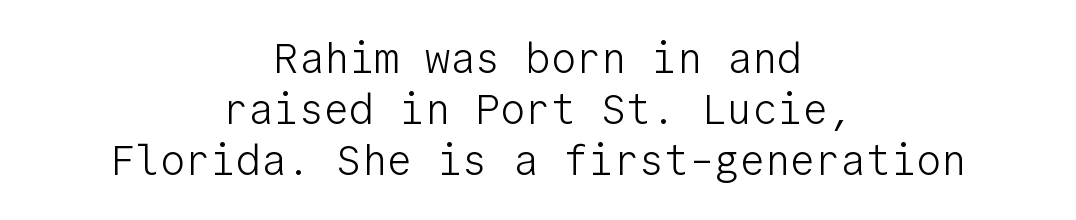
Q: Is the text bold? A: No.
Q: Is the text italic (slanted)? A: No, it is upright.
Q: Is the typeface a serif or a sans-serif typeface? A: Sans-serif.
Q: Is the text underlined? A: No.
Q: How is the paragraph aligned? A: Centered.
Q: Is the spacing between letters normal or unusually wide? A: Normal.
Q: Width (condensed, normal, or wide)? A: Normal.
Q: Stroke contrast? A: Low.
Q: x-height? A: Medium.
Q: Monospaced? A: Yes.
